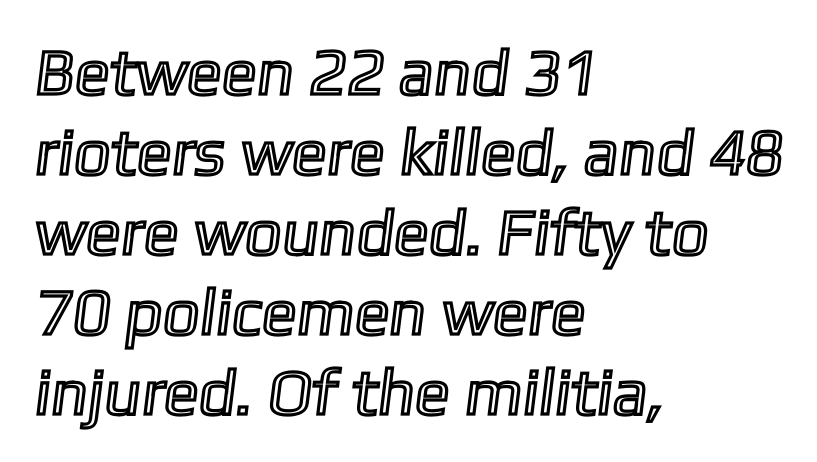
Q: Is the text underlined? A: No.
Q: How is the paragraph aligned? A: Left-aligned.
Q: Is the spacing between letters normal or unusually wide? A: Normal.
Q: Width (condensed, normal, or wide)? A: Normal.
Q: x-height? A: Medium.
Q: Monospaced? A: No.
